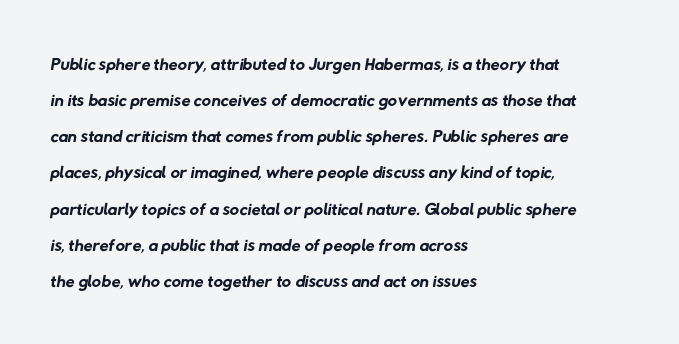
The image shows 26 px text type; set left-aligned, normal line spacing (1.39x), normal letter spacing, not underlined.
